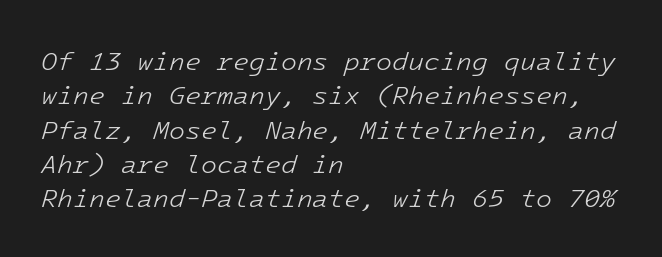
Only glyphs here, with clear space below each row. The typesetting does not lean heavy: it is not bold. This rendering uses left alignment, leaving the right contour irregular. In terms of leading, this rendering sits right in the middle.
